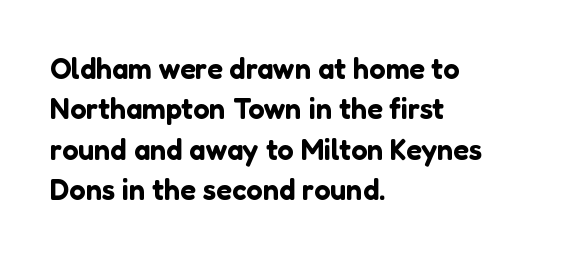
A normal amount of white space separates one row of letters from the next. A typesetter would label this face a sans. The tracking reads as untouched default to a designer's eye. Bare-footed words on every line.
